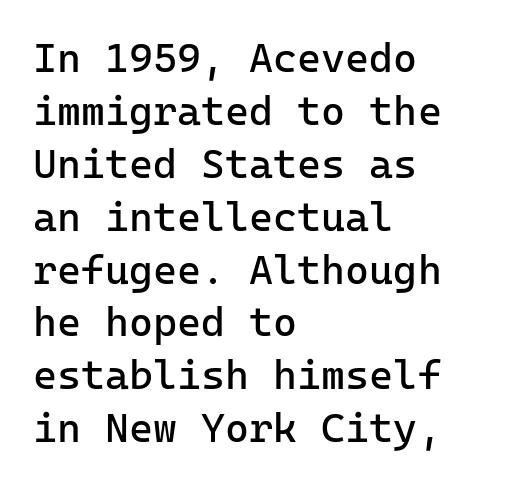
The image shows 41 px regular-weight sans-serif type, upright, monospaced; set left-aligned, normal line spacing (1.29x), normal letter spacing, not underlined; low stroke contrast and a medium x-height.
